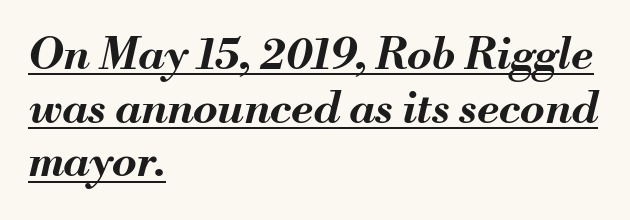
Honestly, the underline is the first thing you notice here. Reading down the block, your eye returns to a fixed left position each line. The letters are bold, with thick, heavy strokes. Emphasis-style slanted type is in use. Each letter keeps its own natural width here, so spacing adapts to shape.
